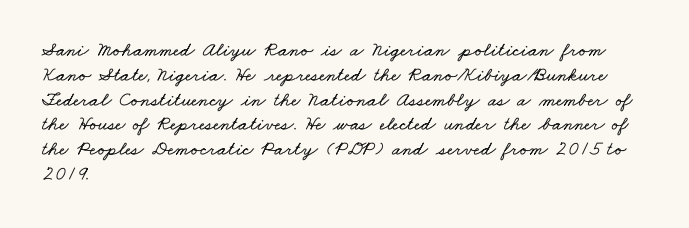
The image shows 20 px text type; set left-aligned, line spacing 1.24x, normal letter spacing, not underlined.
